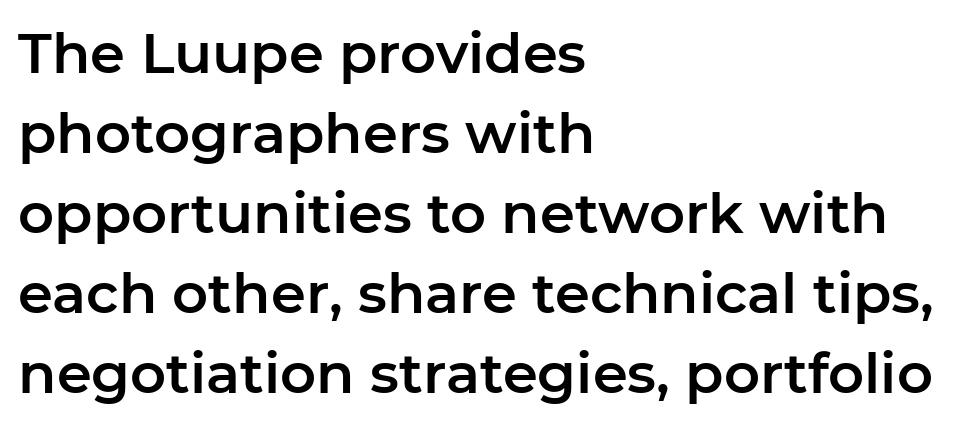
The image shows 56 px sans-serif type, upright; set left-aligned, normal line spacing (1.43x), normal letter spacing, not underlined; low stroke contrast and a medium x-height.
